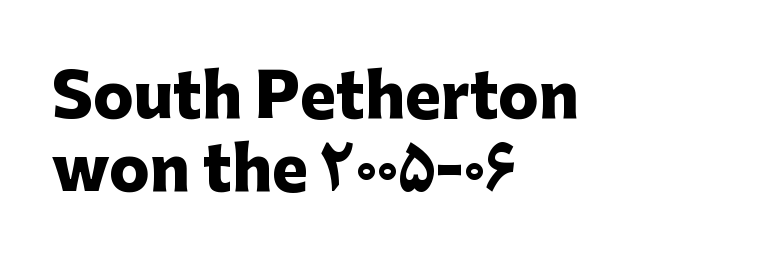
The image shows 60 px heavy sans-serif type, upright; set left-aligned, line spacing 1.21x, normal letter spacing, not underlined; low stroke contrast and a medium x-height.
